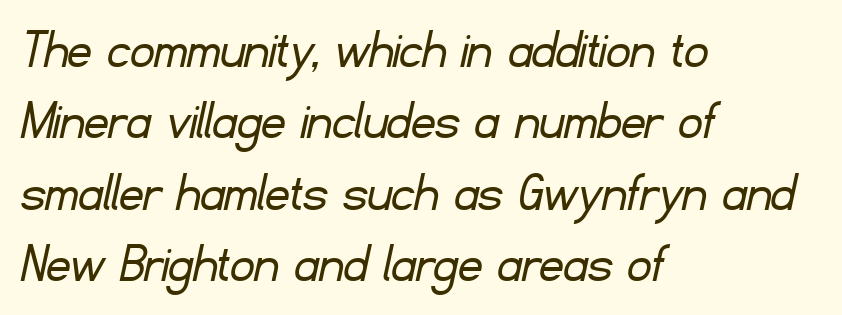
Q: Is the text bold? A: No.
Q: Is the typeface a serif or a sans-serif typeface? A: Sans-serif.
Q: Is the text underlined? A: No.
Q: How is the paragraph aligned? A: Left-aligned.
Q: Is the spacing between letters normal or unusually wide? A: Normal.
Q: Width (condensed, normal, or wide)? A: Normal.
Q: Stroke contrast? A: Low.
Q: x-height? A: Small.
Q: Monospaced? A: No.
